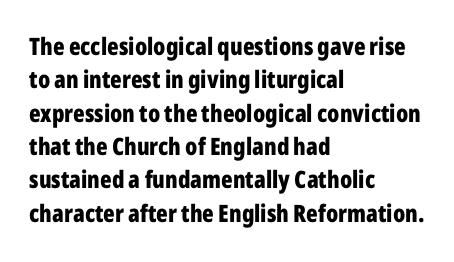
The image shows 24 px bold type, upright; set left-aligned, normal line spacing (1.39x), normal letter spacing, not underlined.
